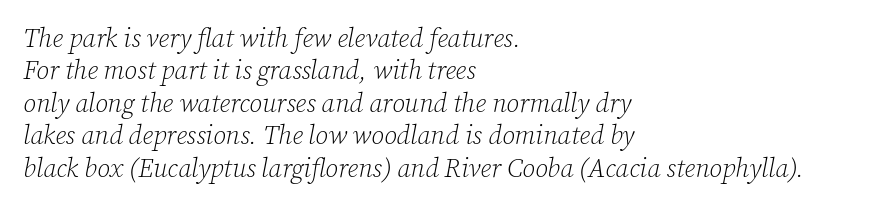
Q: Is the text bold? A: No.
Q: Is the text italic (slanted)? A: Yes, it leans right by about 12 degrees.
Q: Is the text underlined? A: No.
Q: How is the paragraph aligned? A: Left-aligned.
Q: Is the spacing between letters normal or unusually wide? A: Normal.
Q: Is the spacing between lines tight, normal or loose? A: Normal.
